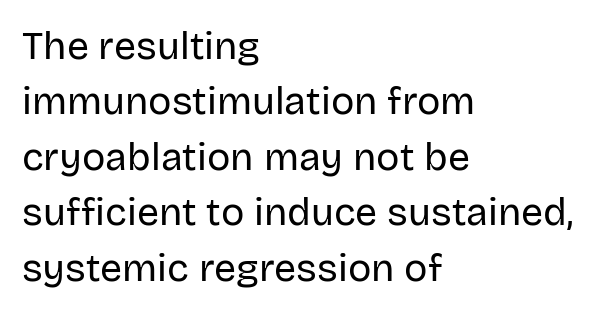
{"serif": "no", "italic": "no", "bold": "no", "weight": "regular", "width": "normal", "stroke_contrast": "low", "x_height": "large", "monospaced": "no", "underline": "no", "align": "left", "line_spacing": "normal", "line_spacing_ratio": 1.42, "letter_spacing": "normal", "letter_spacing_em": 0.0, "glyph_px": 39}
